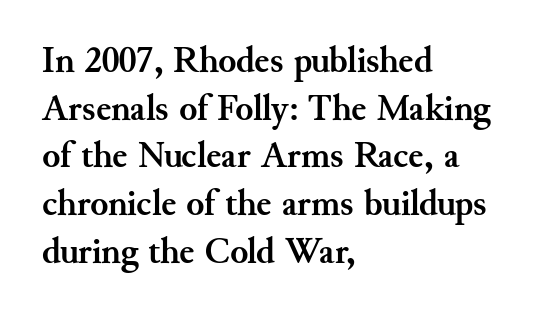
Q: Is the text bold? A: Yes.
Q: Is the text italic (slanted)? A: No, it is upright.
Q: Is the typeface a serif or a sans-serif typeface? A: Serif.
Q: Is the text underlined? A: No.
Q: How is the paragraph aligned? A: Left-aligned.
Q: Is the spacing between letters normal or unusually wide? A: Normal.
Q: Is the spacing between lines tight, normal or loose? A: Normal.
Q: Width (condensed, normal, or wide)? A: Normal.
Q: Stroke contrast? A: Medium.
Q: x-height? A: Small.
Q: Monospaced? A: No.
